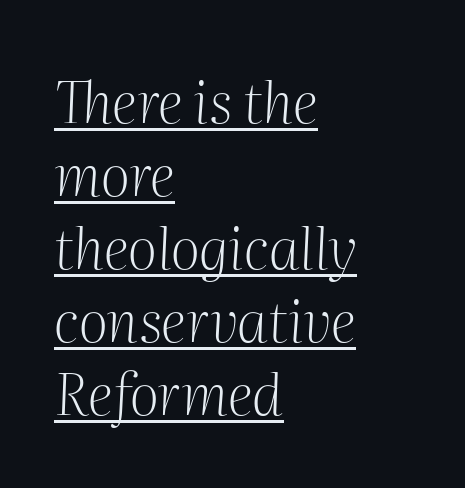
Q: Is the text bold? A: No.
Q: Is the text italic (slanted)? A: Yes, it leans right by about 2 degrees.
Q: Is the typeface a serif or a sans-serif typeface? A: Serif.
Q: Is the text underlined? A: Yes.
Q: How is the paragraph aligned? A: Left-aligned.
Q: Is the spacing between letters normal or unusually wide? A: Normal.
Q: Is the spacing between lines tight, normal or loose? A: Normal.
Q: Width (condensed, normal, or wide)? A: Normal.
Q: Stroke contrast? A: Medium.
Q: x-height? A: Medium.
Q: Monospaced? A: No.
